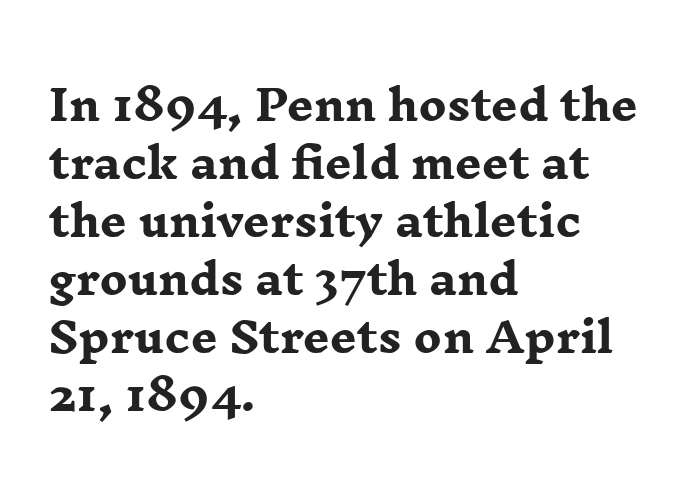
{"serif": "yes", "italic": "no", "bold": "yes", "weight": "heavy", "width": "wide", "stroke_contrast": "low", "x_height": "medium", "monospaced": "no", "underline": "no", "align": "left", "line_spacing": "normal", "line_spacing_ratio": 1.38, "letter_spacing": "normal", "letter_spacing_em": 0.0, "glyph_px": 42}
